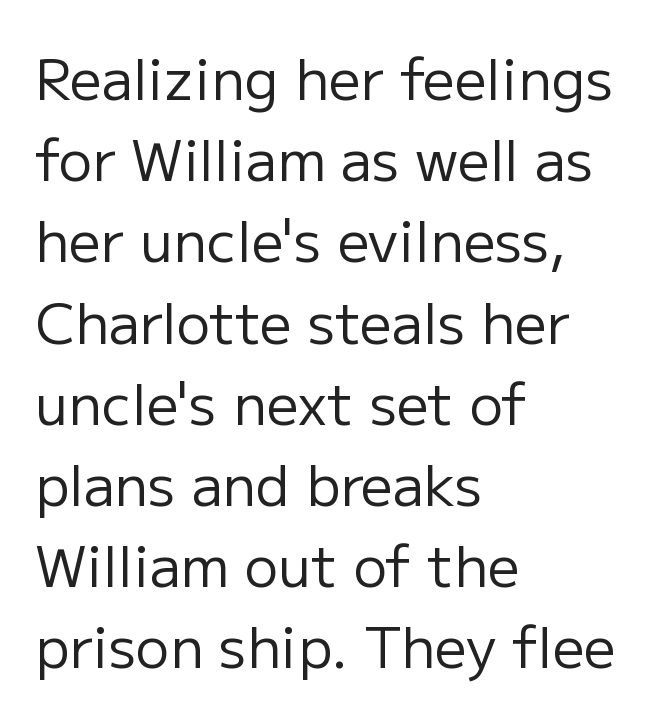
{"serif": "no", "italic": "no", "bold": "no", "weight": "regular", "width": "normal", "stroke_contrast": "low", "x_height": "medium", "monospaced": "no", "underline": "no", "align": "left", "line_spacing": "normal", "line_spacing_ratio": 1.45, "letter_spacing": "normal", "letter_spacing_em": 0.0, "glyph_px": 56}
